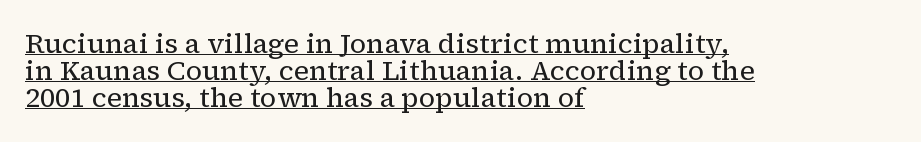
Q: Is the text bold? A: No.
Q: Is the text italic (slanted)? A: No, it is upright.
Q: Is the text underlined? A: Yes.
Q: How is the paragraph aligned? A: Left-aligned.
Q: Is the spacing between letters normal or unusually wide? A: Normal.
Q: Is the spacing between lines tight, normal or loose? A: Tight.
